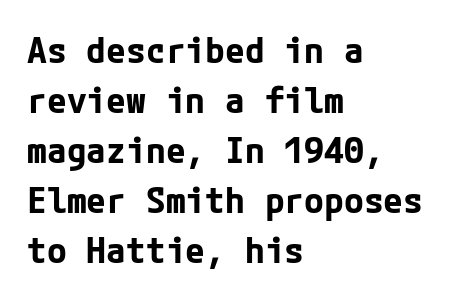
The image shows 36 px bold sans-serif type, upright; set left-aligned, normal line spacing (1.39x), normal letter spacing, not underlined; low stroke contrast and a medium x-height.
